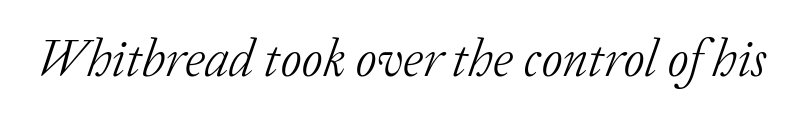
Yep, that's italic — everything's leaning. The weight would be labelled regular, book, light, or lighter still. Words appear dense and cohesive because spacing is normal. Check under the words: just untouched page. This rendering employs a face with finishing strokes, i.e., a serif.
